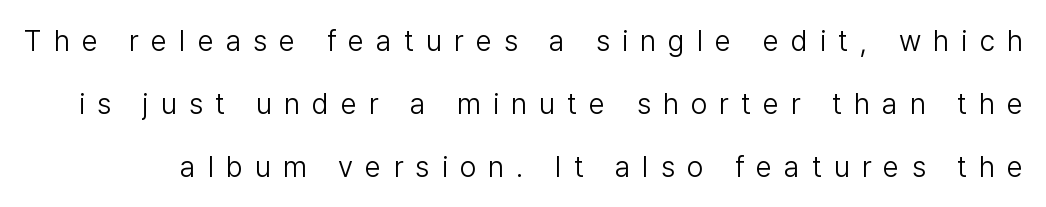
{"serif": "no", "italic": "no", "bold": "no", "weight": "light", "width": "normal", "stroke_contrast": "low", "x_height": "medium", "monospaced": "no", "underline": "no", "line_spacing": "loose", "line_spacing_ratio": 2.17, "letter_spacing": "wide", "letter_spacing_em": 0.42, "glyph_px": 29}
